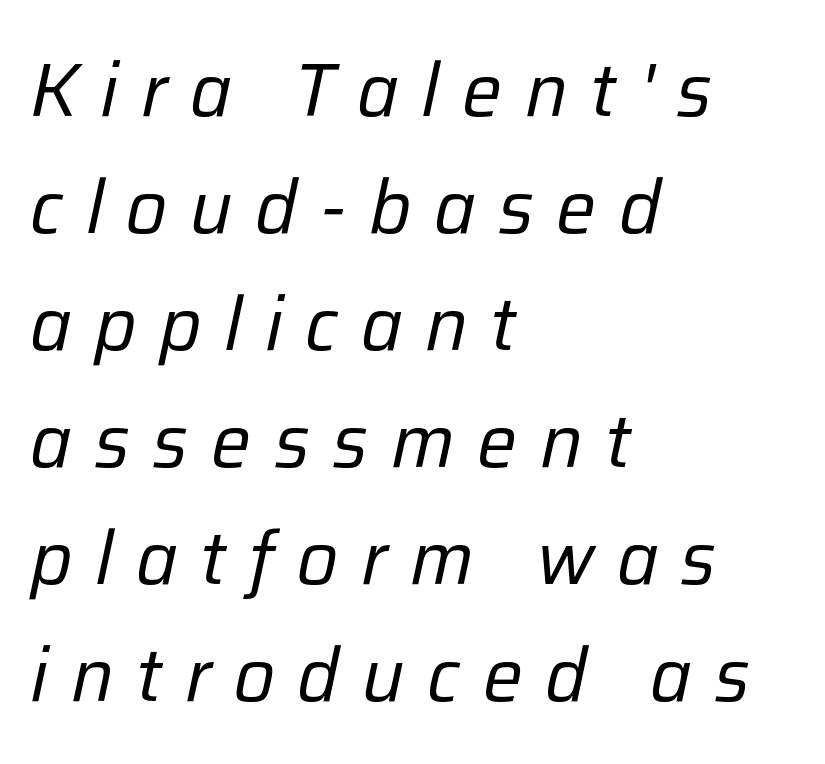
{"italic": "yes", "lean": "right", "slant_degrees": 12, "bold": "no", "weight": "regular", "width": "normal", "stroke_contrast": "low", "x_height": "medium", "monospaced": "no", "underline": "no", "align": "left", "line_spacing": "normal", "line_spacing_ratio": 1.56, "letter_spacing": "wide", "letter_spacing_em": 0.3, "glyph_px": 75}
